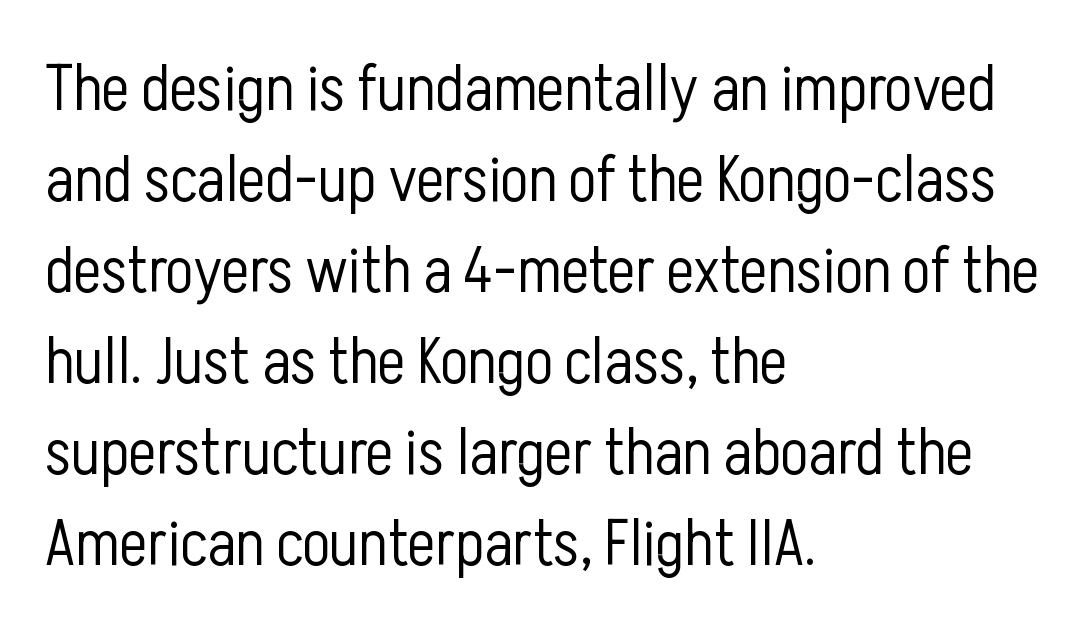
The image shows 65 px light, condensed sans-serif type, upright; set left-aligned, normal line spacing (1.4x), normal letter spacing, not underlined; low stroke contrast and a medium x-height.
